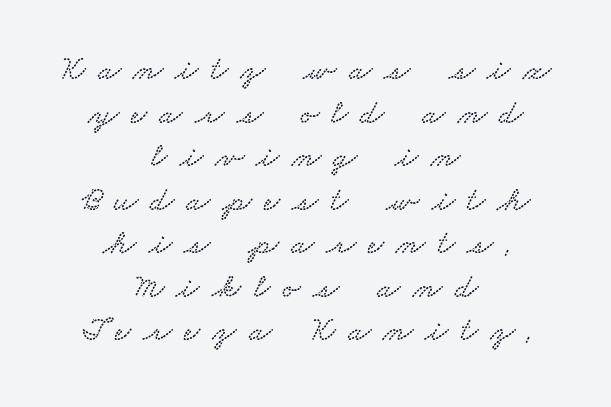
{"serif": "yes", "width": "wide", "stroke_contrast": "low", "x_height": "small", "monospaced": "no", "underline": "no", "align": "center", "line_spacing": "normal", "line_spacing_ratio": 1.28, "letter_spacing": "wide", "letter_spacing_em": 0.36, "glyph_px": 34}
